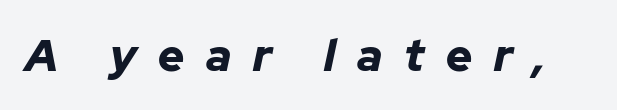
Q: Is the text bold? A: Yes.
Q: Is the text italic (slanted)? A: Yes, it leans right by about 12 degrees.
Q: Is the text underlined? A: No.
Q: Is the spacing between letters normal or unusually wide? A: Unusually wide.
Q: Width (condensed, normal, or wide)? A: Normal.
Q: Stroke contrast? A: Low.
Q: x-height? A: Medium.
Q: Monospaced? A: No.
